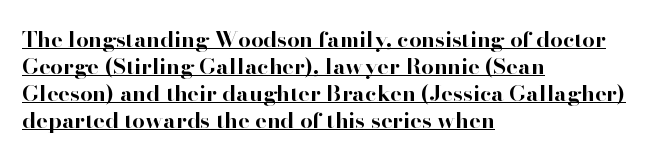
The image shows 22 px bold type, upright; set left-aligned, line spacing 1.23x, normal letter spacing, underlined.
